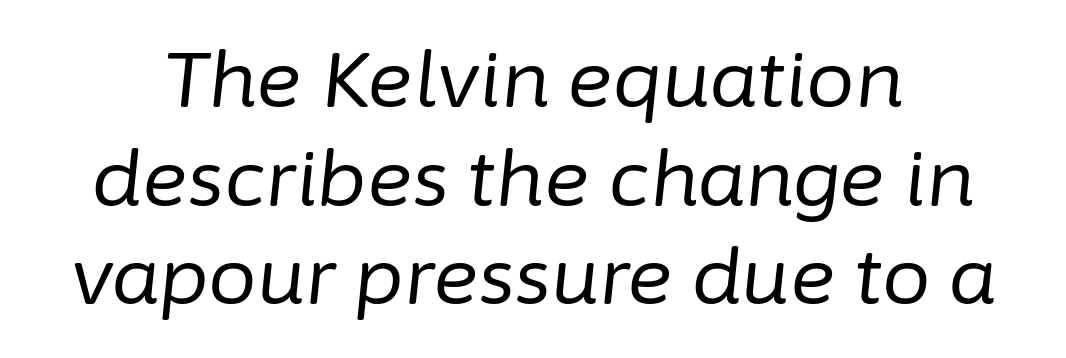
Q: Is the text bold? A: No.
Q: Is the text italic (slanted)? A: Yes, it leans right by about 6 degrees.
Q: Is the text underlined? A: No.
Q: Is the spacing between letters normal or unusually wide? A: Normal.
Q: Is the spacing between lines tight, normal or loose? A: Normal.
Q: Width (condensed, normal, or wide)? A: Normal.
Q: Stroke contrast? A: Low.
Q: x-height? A: Medium.
Q: Monospaced? A: No.
